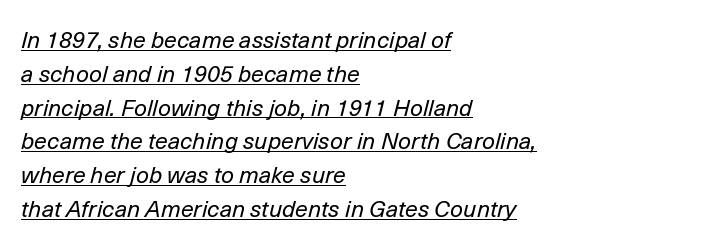
The image shows 23 px text type, italic (leaning right); set left-aligned, normal line spacing (1.47x), normal letter spacing, underlined.
